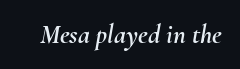
{"italic": "yes", "lean": "right", "slant_degrees": 10, "underline": "no", "letter_spacing": "normal", "letter_spacing_em": 0.0, "glyph_px": 27}
